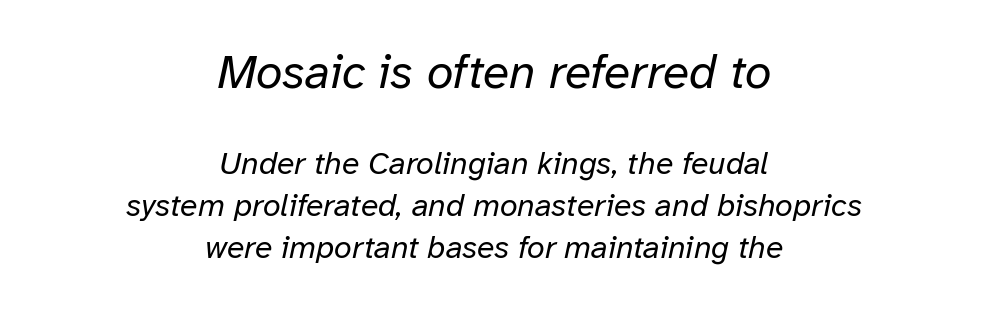
The image shows 48 px regular-weight type, italic (leaning right); set centered, normal line spacing (1.32x), normal letter spacing, not underlined; the first (top) block is 1.5x larger; low stroke contrast and a medium x-height.
